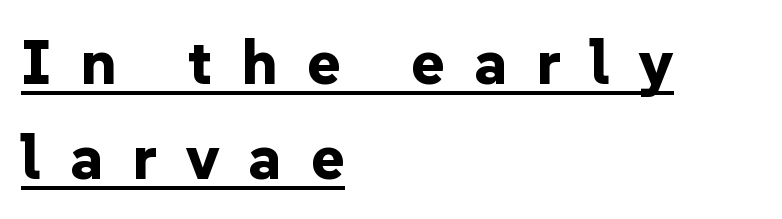
{"serif": "no", "italic": "no", "bold": "yes", "weight": "bold", "width": "normal", "stroke_contrast": "low", "x_height": "medium", "monospaced": "no", "underline": "yes", "align": "left", "line_spacing": "normal", "line_spacing_ratio": 1.49, "letter_spacing": "wide", "letter_spacing_em": 0.45, "glyph_px": 64}
